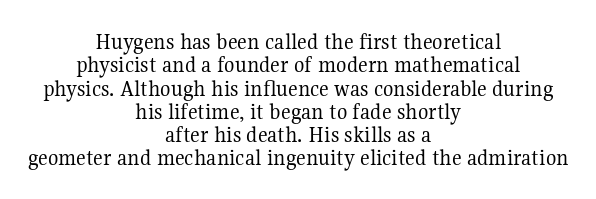
{"italic": "no", "bold": "no", "underline": "no", "align": "center", "line_spacing": "tight", "line_spacing_ratio": 0.97, "letter_spacing": "normal", "letter_spacing_em": 0.0, "glyph_px": 24}
